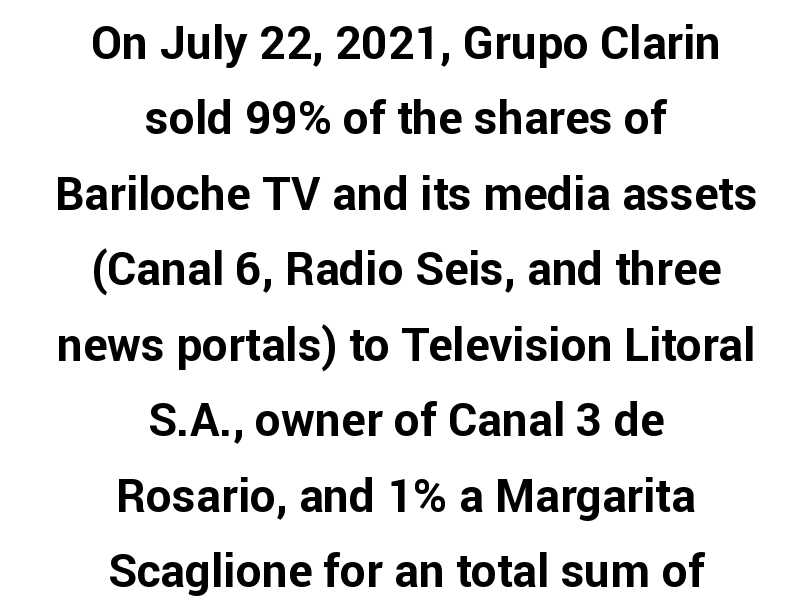
The image shows 46 px bold sans-serif type, upright; set centered, normal line spacing (1.64x), normal letter spacing, not underlined; low stroke contrast and a medium x-height.
